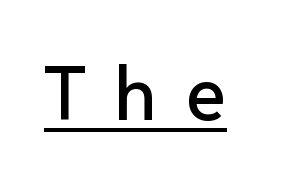
Q: Is the text italic (slanted)? A: No, it is upright.
Q: Is the typeface a serif or a sans-serif typeface? A: Sans-serif.
Q: Is the text underlined? A: Yes.
Q: Is the spacing between letters normal or unusually wide? A: Unusually wide.
Q: Width (condensed, normal, or wide)? A: Normal.
Q: Stroke contrast? A: Low.
Q: x-height? A: Medium.
Q: Monospaced? A: No.
